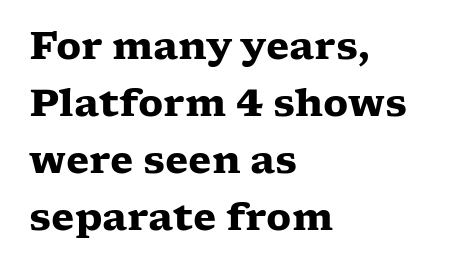
{"serif": "yes", "italic": "no", "bold": "yes", "weight": "heavy", "width": "wide", "stroke_contrast": "low", "x_height": "medium", "monospaced": "no", "underline": "no", "align": "left", "line_spacing": "normal", "line_spacing_ratio": 1.5, "letter_spacing": "normal", "letter_spacing_em": 0.0, "glyph_px": 38}
